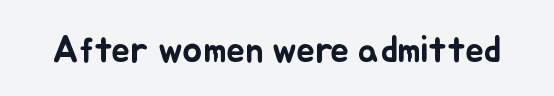
The image shows 37 px text type, upright; set normal letter spacing, not underlined; low stroke contrast and a small x-height.
